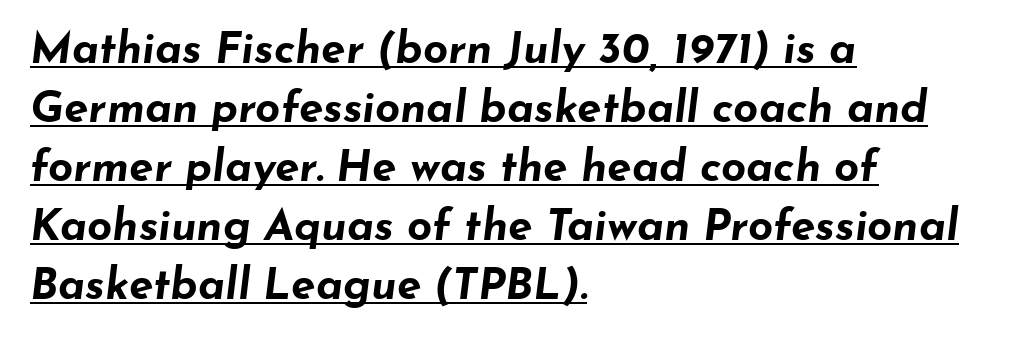
{"italic": "yes", "lean": "right", "slant_degrees": 7, "bold": "yes", "weight": "bold", "width": "wide", "stroke_contrast": "low", "x_height": "small", "monospaced": "no", "underline": "yes", "align": "left", "line_spacing": "normal", "line_spacing_ratio": 1.34, "letter_spacing": "normal", "letter_spacing_em": 0.0, "glyph_px": 44}
